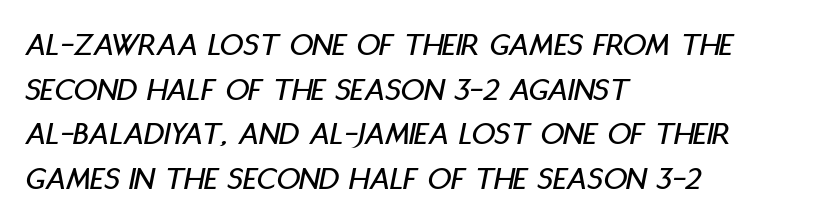
Varying glyph widths throughout — classic text-font behaviour. Layout note: lines flush left. Would a proofreader flag this as italicized? Yes. A typesetter would call this leading conventional body-copy spacing.
